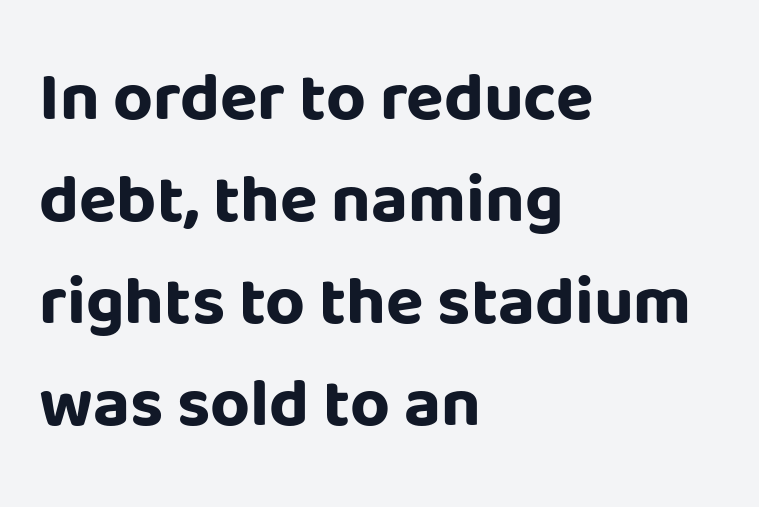
The image shows 69 px bold sans-serif type, upright; set left-aligned, normal line spacing (1.48x), normal letter spacing, not underlined; low stroke contrast and a large x-height.
